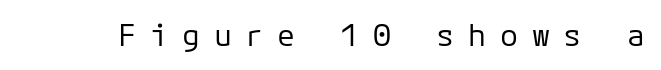
Note the uniform advance width — an 'i' takes as much space as an 'm'. Weight: regular or lighter. Does the type have serifs? No, each stem ends abruptly. This sample uses an upright cut, with every glyph sitting square on the baseline. Unmarked baselines from the first word to the last. Words appear elongated and porous because spacing is wide.
